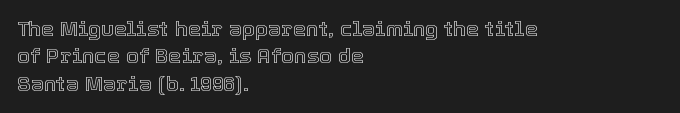
You could call the tracking neutral — neither tight nor loose. Honestly, there is no underline to notice here at all. This is roman type, the default non-slanted kind. Compared with a centered layout, this one pins lines to the left instead. Interline gaps are of average width in this sample.
